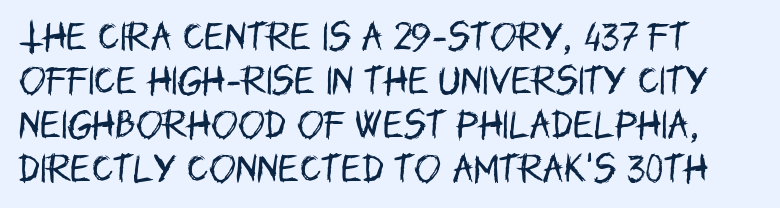
Every character sits straight up, as roman type does. Decoration check: the copy has no underline. The glyphs in this specimen are sans serif. The rendering keeps characters at their native spacing. Spacing verdict: proportional, widths tailored to each character. Stems here are at most as thick as an everyday book face.
